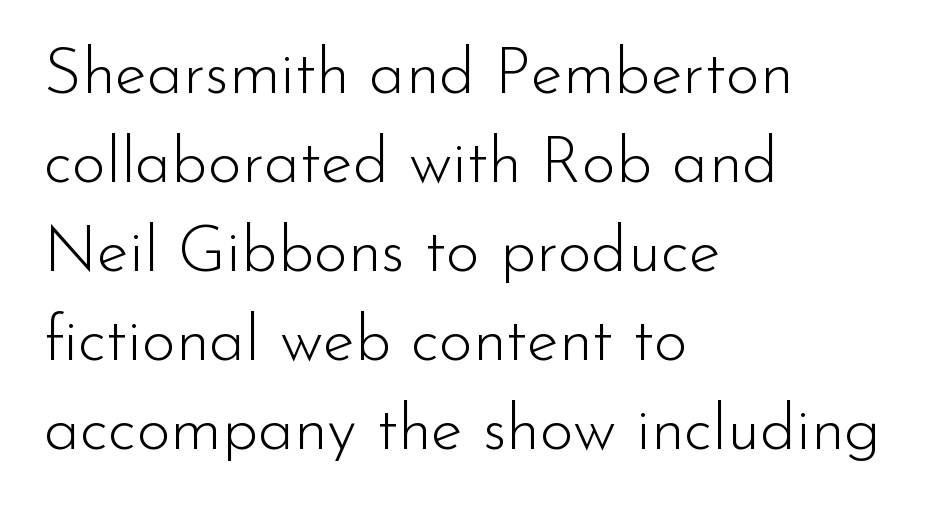
The image shows 65 px light sans-serif type, upright; set left-aligned, normal line spacing (1.37x), normal letter spacing, not underlined; low stroke contrast and a small x-height.
